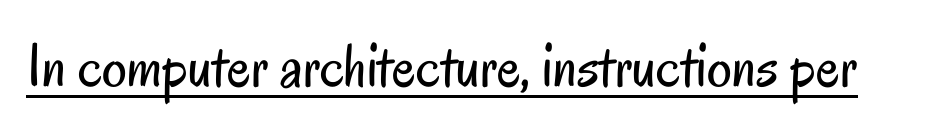
The image shows 62 px regular-weight, condensed sans-serif type, upright; set normal letter spacing, underlined; low stroke contrast and a small x-height.
